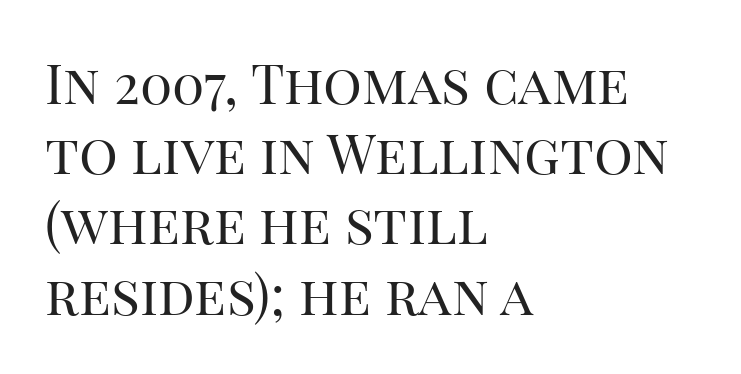
Any mark beneath the type? The region is blank. The line-height multiplier appears to be the usual default. Observe the ordinary spacing: letters are neighbours, not strangers. Note: serifs present on the glyphs.
